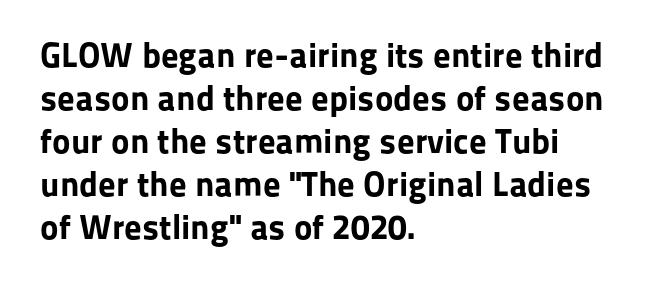
{"serif": "no", "italic": "no", "bold": "yes", "weight": "bold", "width": "normal", "stroke_contrast": "low", "x_height": "medium", "monospaced": "no", "underline": "no", "align": "left", "line_spacing_ratio": 1.23, "letter_spacing": "normal", "letter_spacing_em": 0.0, "glyph_px": 35}
